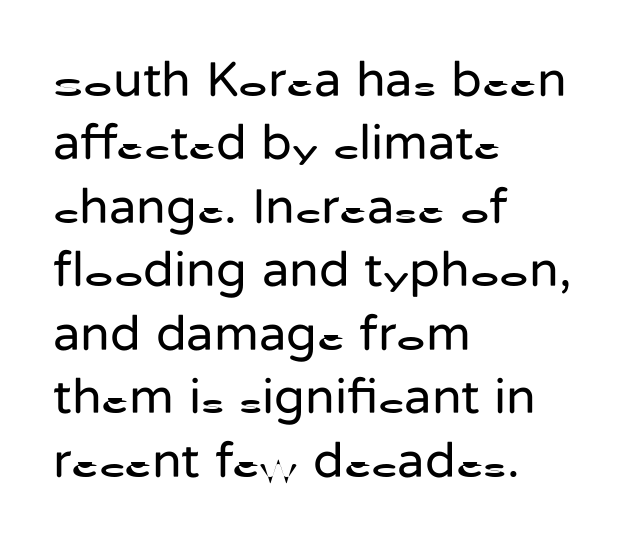
{"serif": "no", "italic": "no", "bold": "no", "weight": "regular", "width": "normal", "stroke_contrast": "low", "x_height": "medium", "monospaced": "no", "underline": "no", "align": "left", "line_spacing": "normal", "line_spacing_ratio": 1.27, "letter_spacing": "normal", "letter_spacing_em": 0.0, "glyph_px": 50}
